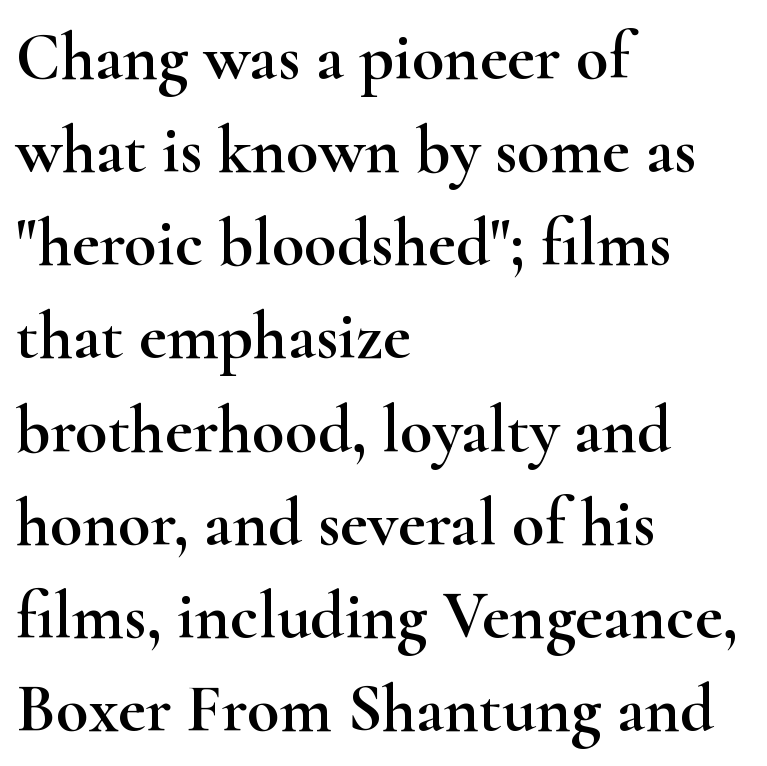
The image shows 67 px wide serif type, upright; set left-aligned, normal line spacing (1.39x), normal letter spacing, not underlined; high stroke contrast and a small x-height.
